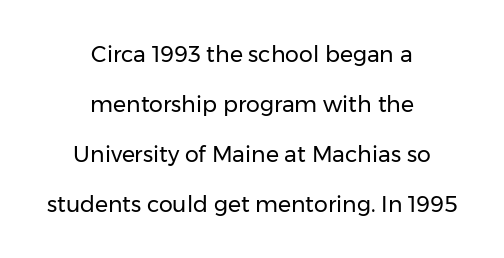
Q: Is the text bold? A: No.
Q: Is the text italic (slanted)? A: No, it is upright.
Q: Is the text underlined? A: No.
Q: How is the paragraph aligned? A: Centered.
Q: Is the spacing between letters normal or unusually wide? A: Normal.
Q: Is the spacing between lines tight, normal or loose? A: Loose.
